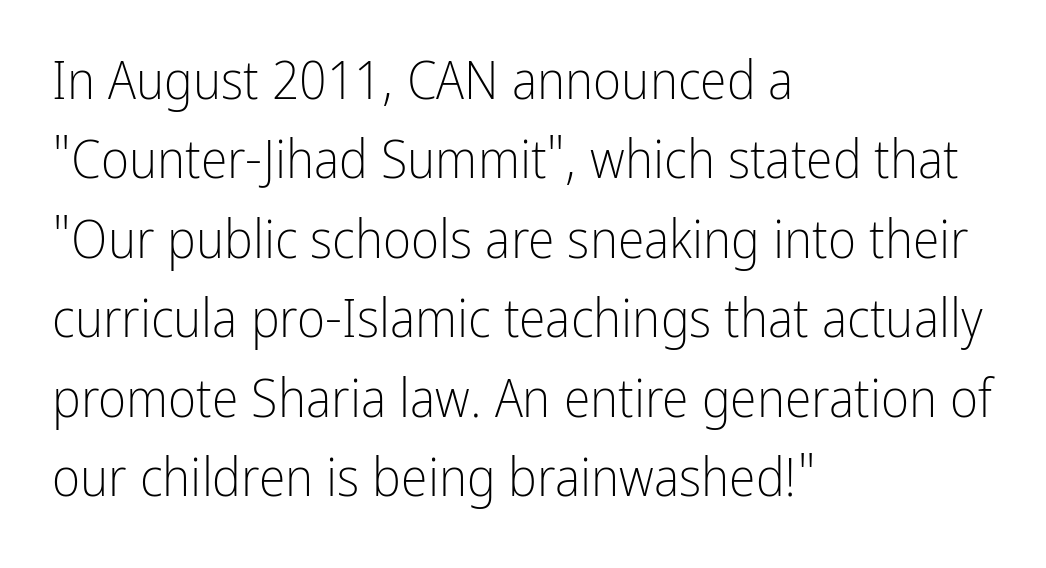
Q: Is the text bold? A: No.
Q: Is the text italic (slanted)? A: No, it is upright.
Q: Is the typeface a serif or a sans-serif typeface? A: Sans-serif.
Q: Is the text underlined? A: No.
Q: How is the paragraph aligned? A: Left-aligned.
Q: Is the spacing between letters normal or unusually wide? A: Normal.
Q: Is the spacing between lines tight, normal or loose? A: Normal.
Q: Width (condensed, normal, or wide)? A: Condensed.
Q: Stroke contrast? A: Low.
Q: x-height? A: Medium.
Q: Monospaced? A: No.
